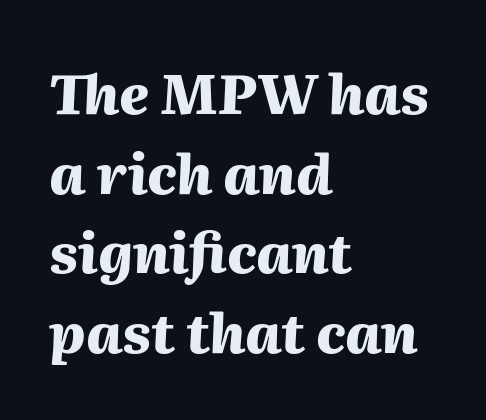
What's the leading like? Ordinary, nothing unusual. This rendering uses left alignment, leaving the right contour irregular. Anything drawn beneath the words? Only blank space. The tracking reads as untouched default to a designer's eye. The letters are slanted; this is an italic face. These words are printed bold, with thick strokes throughout.
